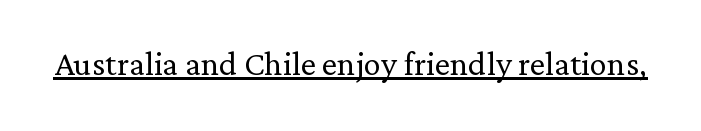
The image shows 43 px light serif type, upright; set normal letter spacing, underlined; low stroke contrast and a medium x-height.
